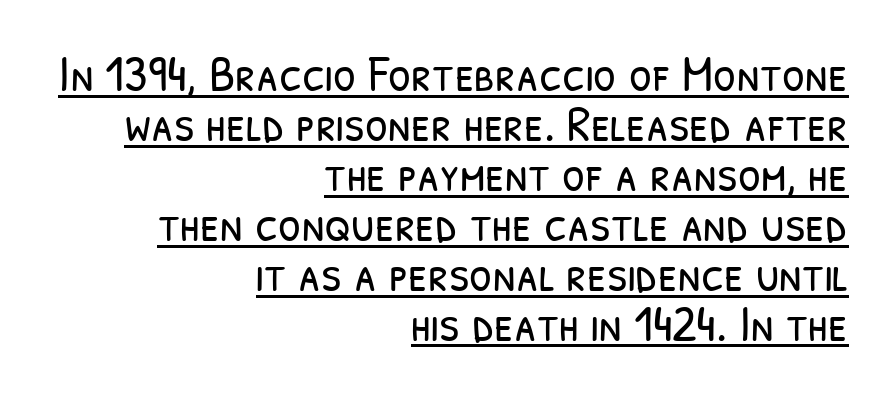
{"serif": "no", "bold": "no", "weight": "light", "width": "condensed", "stroke_contrast": "low", "x_height": "medium", "monospaced": "no", "underline": "yes", "align": "right", "line_spacing": "tight", "line_spacing_ratio": 0.96, "letter_spacing": "normal", "letter_spacing_em": 0.0, "glyph_px": 52}
